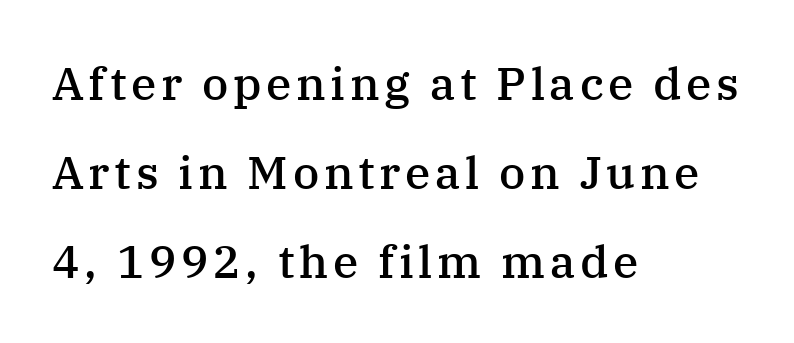
{"serif": "yes", "italic": "no", "bold": "semi", "weight": "semibold", "width": "normal", "stroke_contrast": "medium", "x_height": "medium", "monospaced": "no", "underline": "no", "align": "left", "line_spacing": "loose", "line_spacing_ratio": 1.93, "glyph_px": 46}
